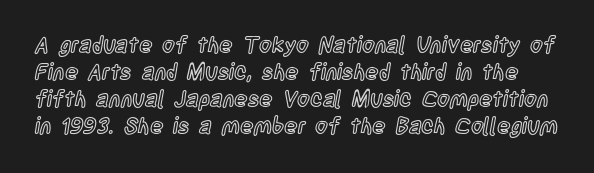
Glyph-to-glyph distance matches everyday printed text. The foot of each line stays bare and open.
